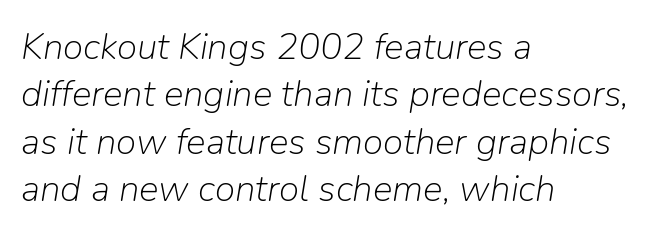
{"italic": "yes", "lean": "right", "slant_degrees": 9, "bold": "no", "weight": "light", "width": "normal", "stroke_contrast": "low", "x_height": "medium", "monospaced": "no", "underline": "no", "align": "left", "line_spacing": "normal", "line_spacing_ratio": 1.28, "letter_spacing": "normal", "letter_spacing_em": 0.0, "glyph_px": 37}
